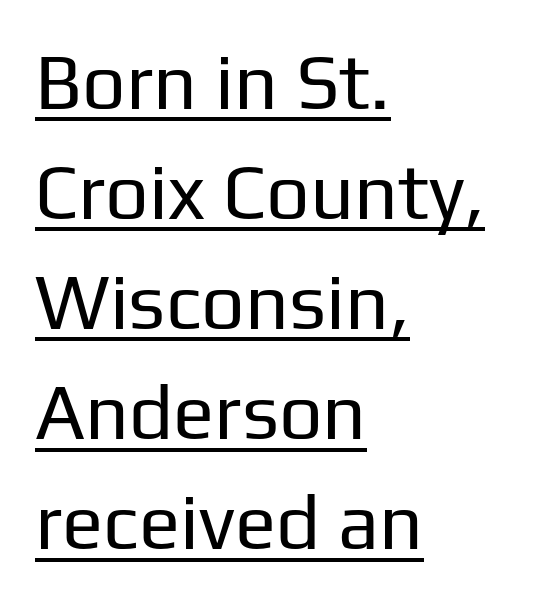
{"serif": "no", "italic": "no", "bold": "no", "weight": "regular", "width": "normal", "stroke_contrast": "low", "x_height": "medium", "monospaced": "no", "underline": "yes", "align": "left", "line_spacing": "normal", "line_spacing_ratio": 1.43, "letter_spacing": "normal", "letter_spacing_em": 0.0, "glyph_px": 77}
